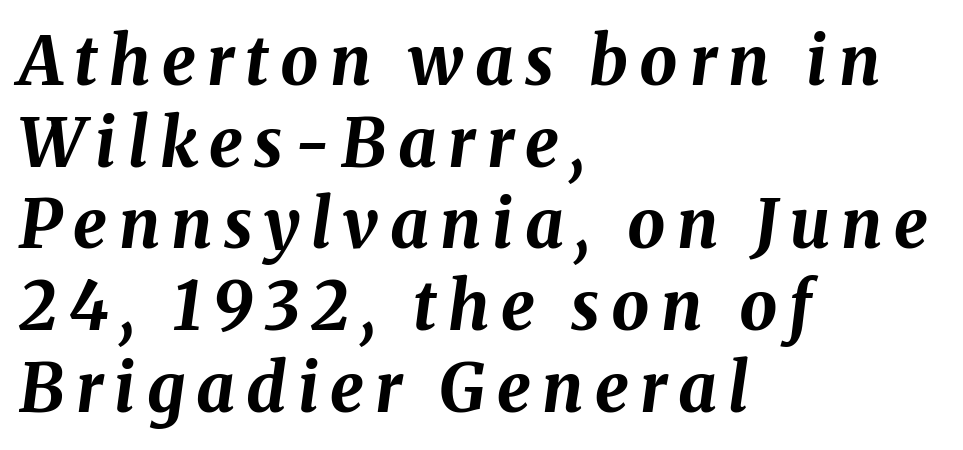
Alignment: flush left. Strokes here are thick enough to call this a true bold. Here the designer chose a conventional face with non-uniform glyph widths. Words float on clear page, feet unadorned. A typesetter would mark this as italic.
